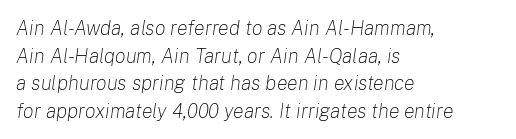
The image shows 20 px text type, italic (leaning right); set left-aligned, normal line spacing (1.38x), normal letter spacing, not underlined.
